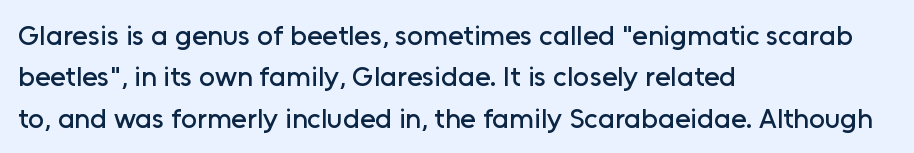
{"serif": "no", "italic": "no", "width": "normal", "stroke_contrast": "low", "x_height": "medium", "monospaced": "no", "underline": "no", "align": "left", "line_spacing": "normal", "line_spacing_ratio": 1.48, "letter_spacing": "normal", "letter_spacing_em": 0.0, "glyph_px": 28}
